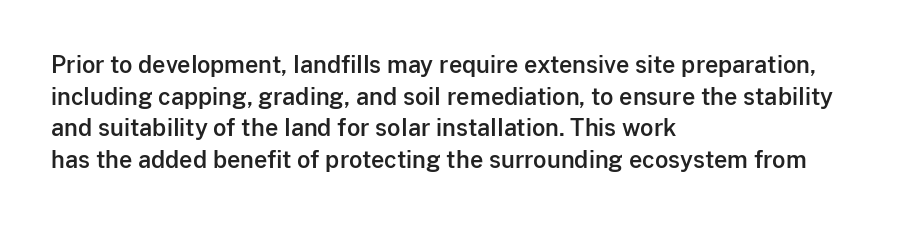
{"italic": "no", "underline": "no", "align": "left", "line_spacing": "normal", "line_spacing_ratio": 1.37, "letter_spacing": "normal", "letter_spacing_em": 0.0, "glyph_px": 23}
